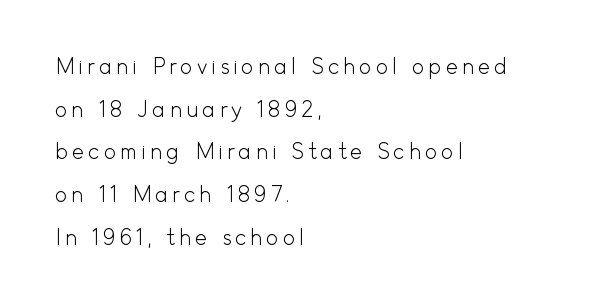
The letters stand upright; this is a roman face. This block would shrink considerably if given ordinary leading; it's expanded now. Teacher's note: observe the even left margin — that is flush-left alignment. Check the space under the baseline: it is left empty.
